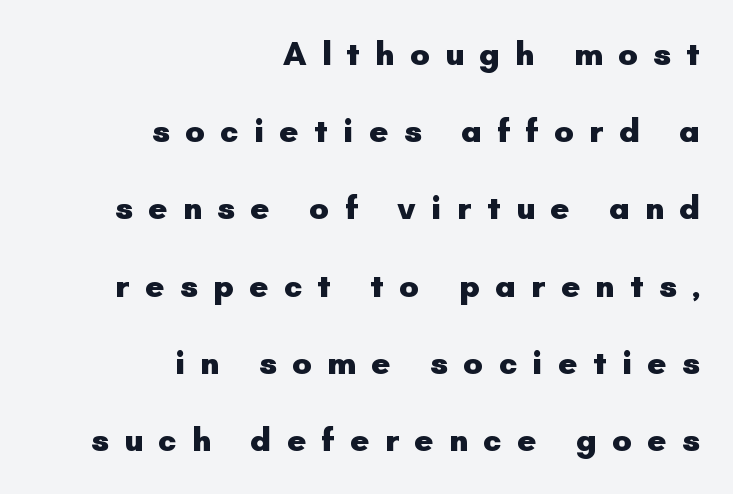
{"serif": "no", "italic": "no", "bold": "yes", "weight": "heavy", "width": "normal", "stroke_contrast": "low", "x_height": "small", "monospaced": "no", "underline": "no", "align": "right", "line_spacing": "loose", "line_spacing_ratio": 2.34, "letter_spacing": "wide", "letter_spacing_em": 0.46, "glyph_px": 33}
